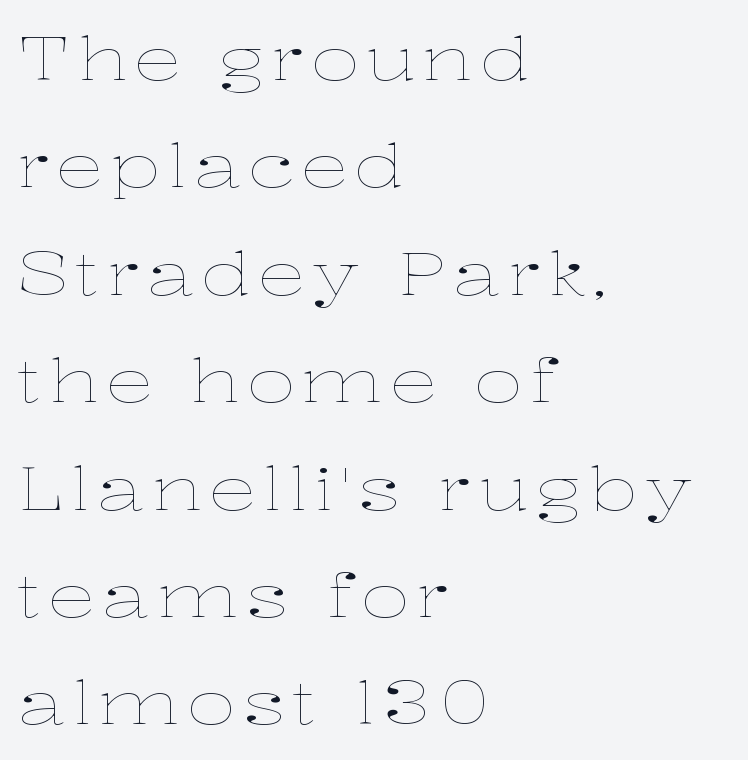
{"italic": "no", "bold": "no", "weight": "thin", "width": "wide", "stroke_contrast": "low", "x_height": "medium", "monospaced": "no", "underline": "no", "align": "left", "line_spacing_ratio": 1.79, "glyph_px": 60}
